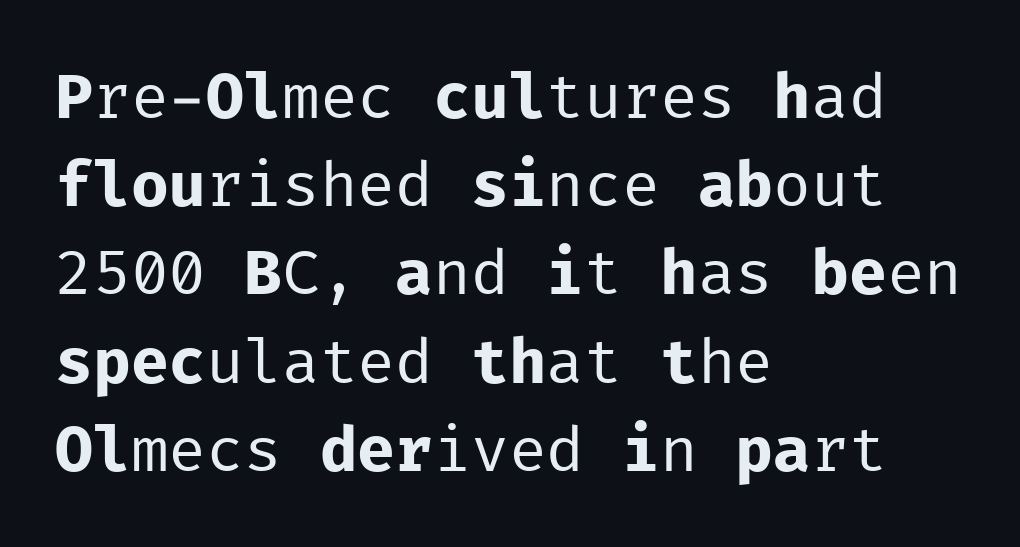
{"serif": "no", "italic": "no", "bold": "no", "weight": "regular", "width": "normal", "stroke_contrast": "low", "x_height": "medium", "monospaced": "yes", "underline": "no", "align": "left", "line_spacing": "normal", "line_spacing_ratio": 1.4, "letter_spacing": "normal", "letter_spacing_em": 0.0, "glyph_px": 63}
